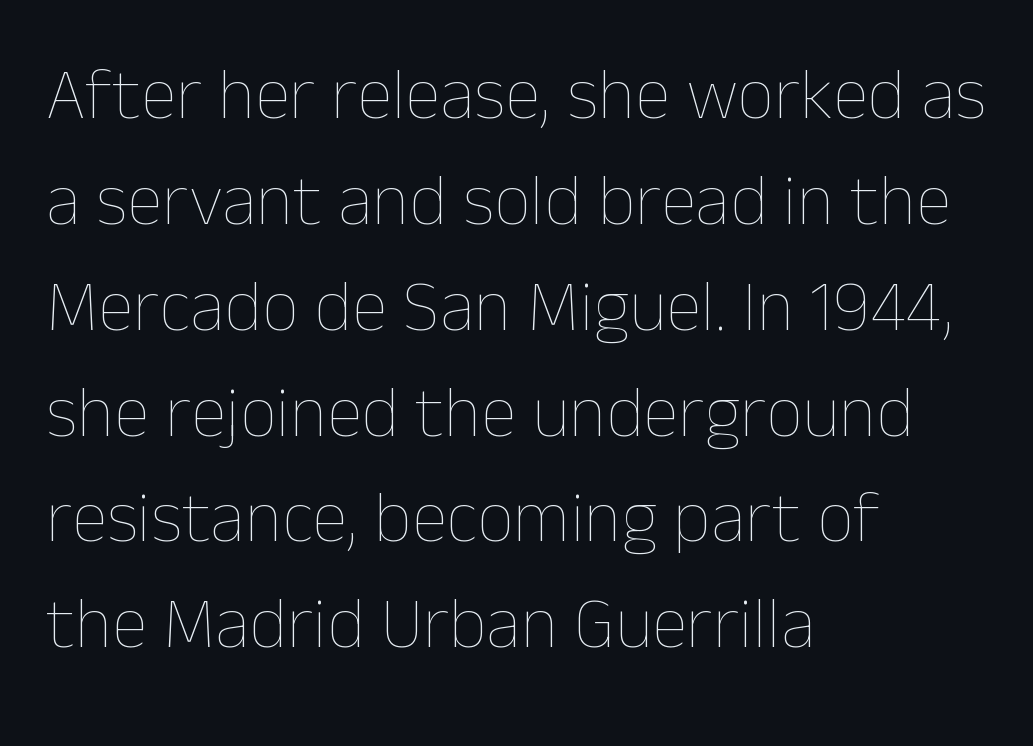
The image shows 73 px thin type, upright; set left-aligned, normal line spacing (1.45x), normal letter spacing, not underlined; low stroke contrast and a medium x-height.
